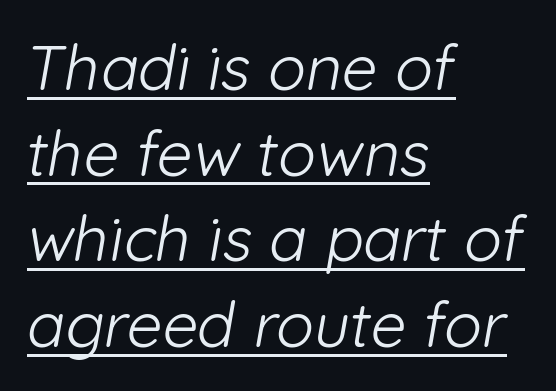
The image shows 63 px light sans-serif type; set left-aligned, normal line spacing (1.36x), normal letter spacing, underlined; low stroke contrast and a medium x-height.
